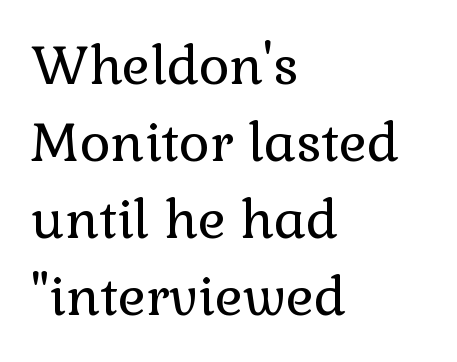
The image shows 53 px regular-weight serif type, upright; set left-aligned, normal line spacing (1.45x), normal letter spacing, not underlined; a medium x-height.
